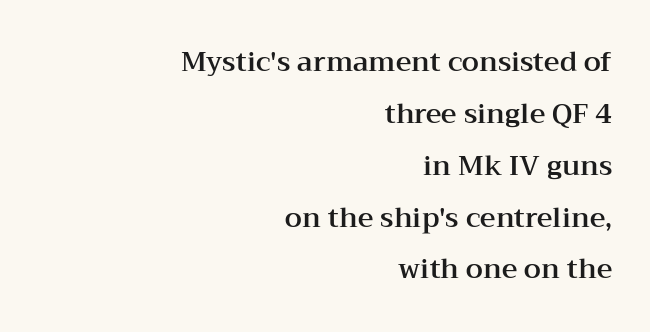
Q: Is the text italic (slanted)? A: No, it is upright.
Q: Is the text underlined? A: No.
Q: How is the paragraph aligned? A: Right-aligned.
Q: Is the spacing between letters normal or unusually wide? A: Normal.
Q: Is the spacing between lines tight, normal or loose? A: Loose.
